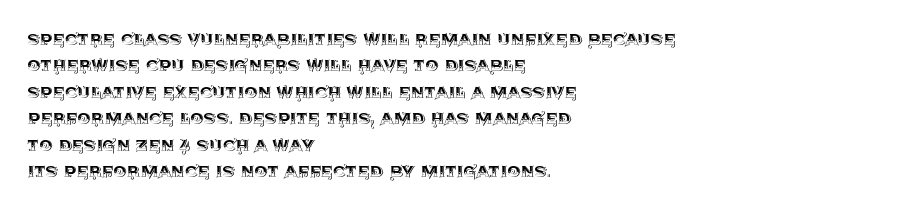
{"italic": "no", "underline": "no", "align": "left", "line_spacing": "normal", "line_spacing_ratio": 1.26, "letter_spacing": "normal", "letter_spacing_em": 0.0, "glyph_px": 21}
